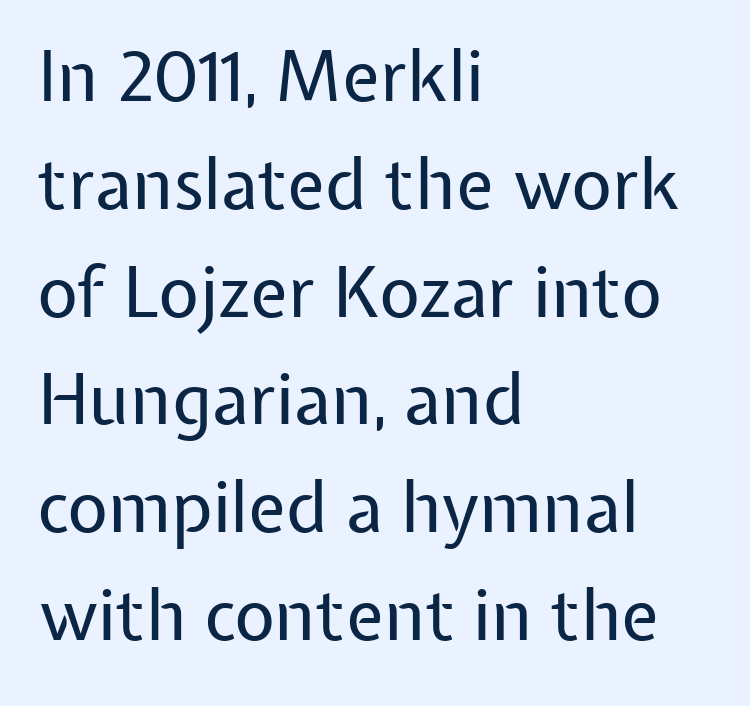
The image shows 70 px regular-weight sans-serif type, upright; set left-aligned, normal line spacing (1.54x), normal letter spacing, not underlined; low stroke contrast and a medium x-height.
